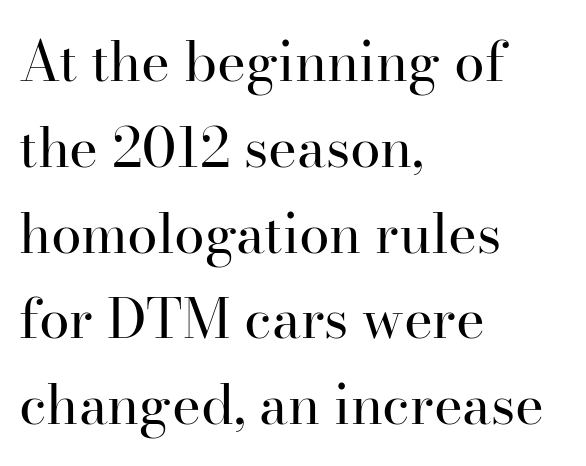
{"serif": "yes", "italic": "no", "bold": "no", "weight": "regular", "width": "normal", "stroke_contrast": "high", "x_height": "small", "monospaced": "no", "underline": "no", "align": "left", "line_spacing": "normal", "line_spacing_ratio": 1.56, "letter_spacing": "normal", "letter_spacing_em": 0.0, "glyph_px": 55}
